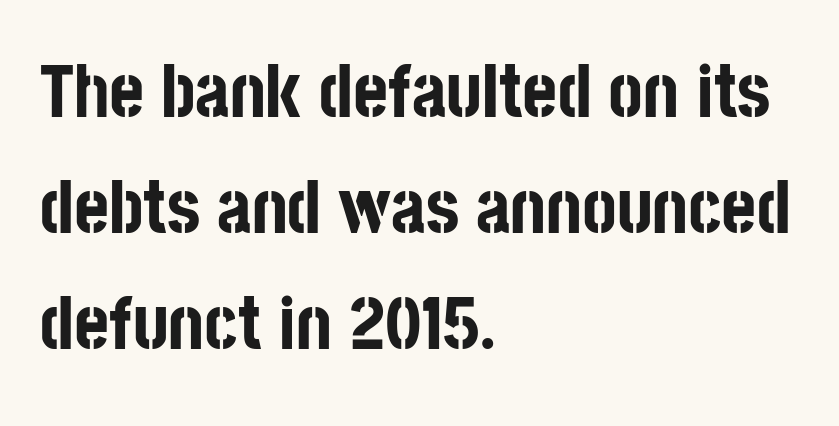
Q: Is the text bold? A: Yes.
Q: Is the text italic (slanted)? A: No, it is upright.
Q: Is the typeface a serif or a sans-serif typeface? A: Sans-serif.
Q: Is the text underlined? A: No.
Q: How is the paragraph aligned? A: Left-aligned.
Q: Is the spacing between letters normal or unusually wide? A: Normal.
Q: Is the spacing between lines tight, normal or loose? A: Normal.
Q: Width (condensed, normal, or wide)? A: Condensed.
Q: Stroke contrast? A: Low.
Q: x-height? A: Large.
Q: Monospaced? A: No.
